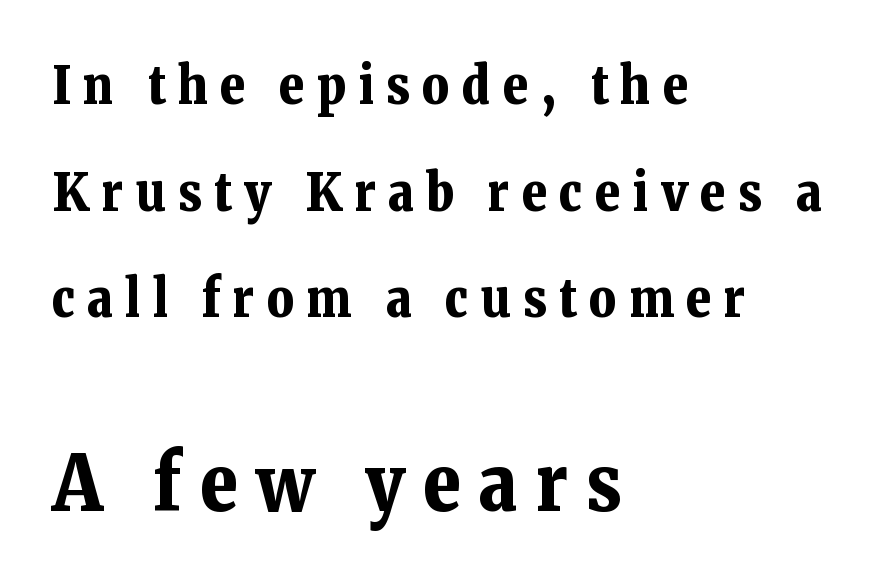
Q: Is the text bold? A: Yes.
Q: Is the text italic (slanted)? A: No, it is upright.
Q: Is the typeface a serif or a sans-serif typeface? A: Serif.
Q: Is the text underlined? A: No.
Q: How is the paragraph aligned? A: Left-aligned.
Q: Is the spacing between letters normal or unusually wide? A: Unusually wide.
Q: Is the spacing between lines tight, normal or loose? A: Loose.
Q: Which block of text is set in a larger size, the first (top) or the second (bottom)? A: The second (bottom) one.
Q: Width (condensed, normal, or wide)? A: Normal.
Q: Stroke contrast? A: Low.
Q: x-height? A: Medium.
Q: Monospaced? A: No.
